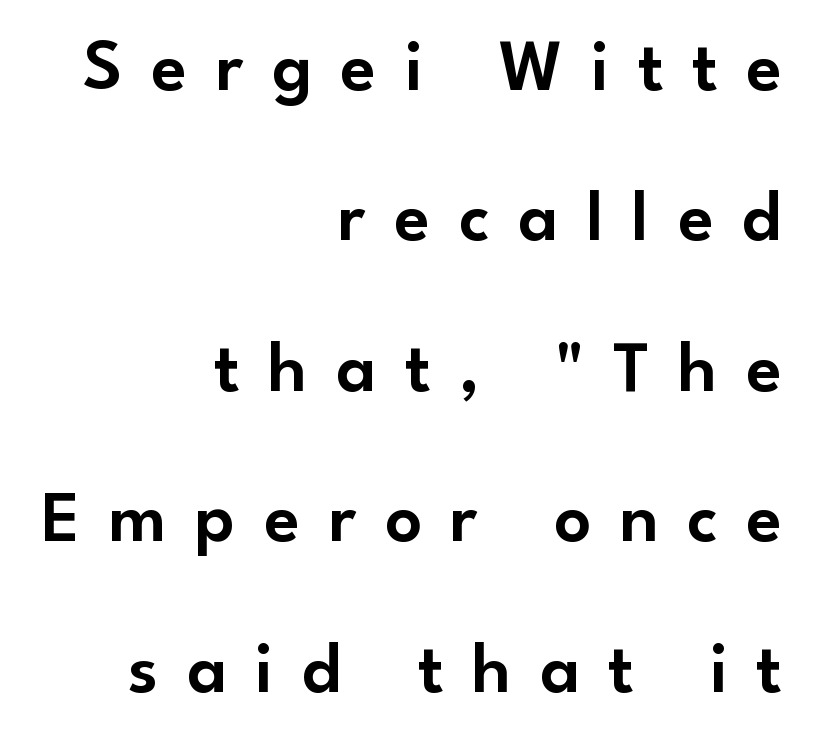
The specimen reads as upright at a glance. The letters are spread apart with noticeably loose tracking. Classification — sans serif. Loosely led — the rows are spread out. Glance below the letters and you will spot only blank space.
